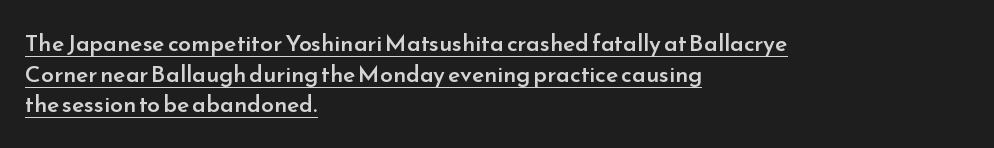
Horizontal alignment here is leftward, the default for most running prose. Typographic density is moderately raised because the face is semibold. Underlining? Definitely there. What's the leading like? Ordinary, nothing unusual. Characters follow at the spacing the type designer built in.
